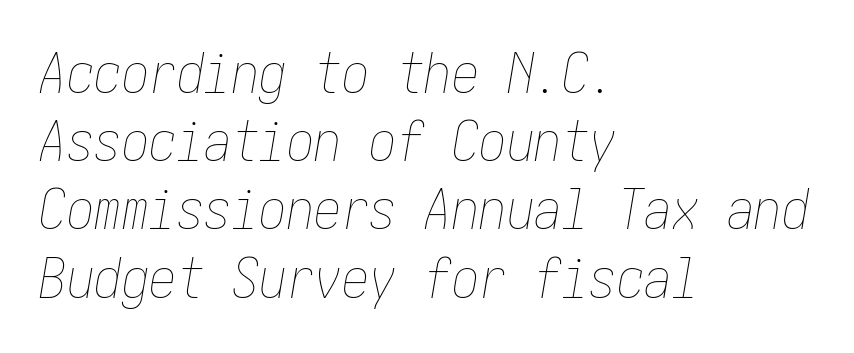
The image shows 55 px thin, condensed type, italic (leaning right); set left-aligned, line spacing 1.24x, normal letter spacing, not underlined; low stroke contrast and a medium x-height.
